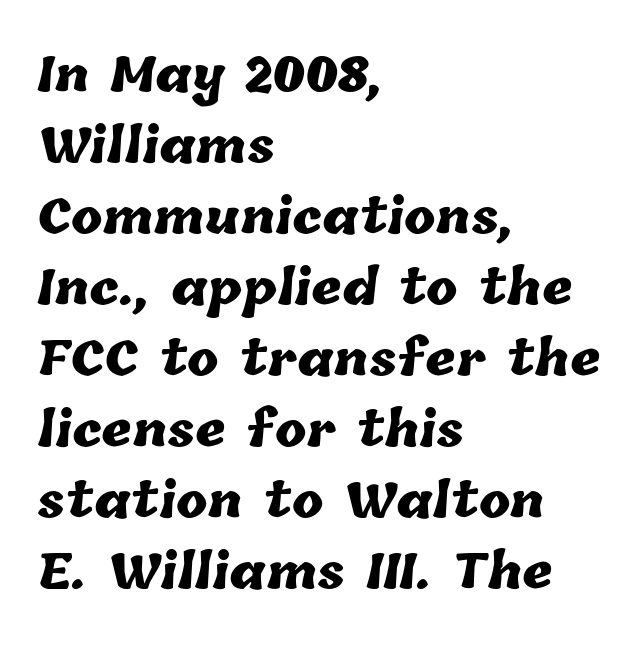
Q: Is the text bold? A: Yes.
Q: Is the text underlined? A: No.
Q: How is the paragraph aligned? A: Left-aligned.
Q: Is the spacing between letters normal or unusually wide? A: Normal.
Q: Is the spacing between lines tight, normal or loose? A: Normal.
Q: Width (condensed, normal, or wide)? A: Normal.
Q: Stroke contrast? A: Low.
Q: x-height? A: Medium.
Q: Monospaced? A: No.
